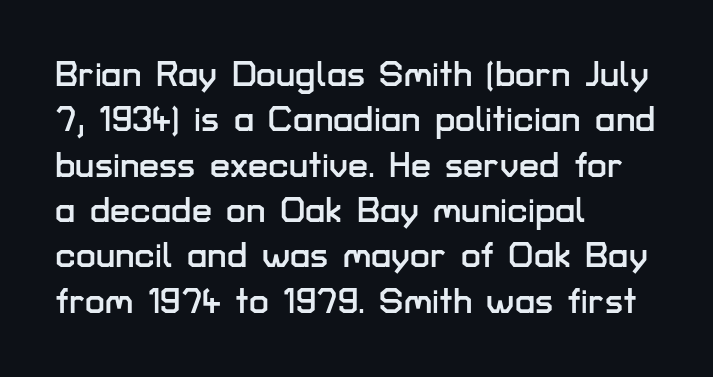
The image shows 36 px sans-serif type, upright; set left-aligned, normal line spacing (1.26x), normal letter spacing, not underlined; low stroke contrast and a medium x-height.
